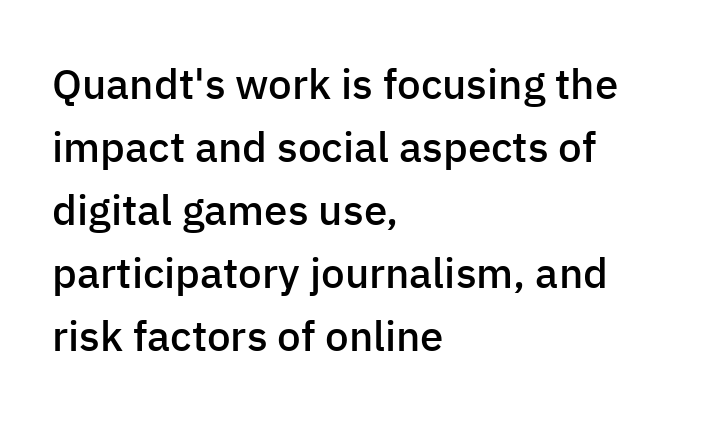
Its strokes are somewhat broadened, the hallmark of semibold type. Interline gaps are of average width in this sample. In terms of posture, this sample is upright. Decoration check: the copy has no underline. Does the copy run flush right? No — it runs flush left. Nobody touched the tracking dial on this one.
